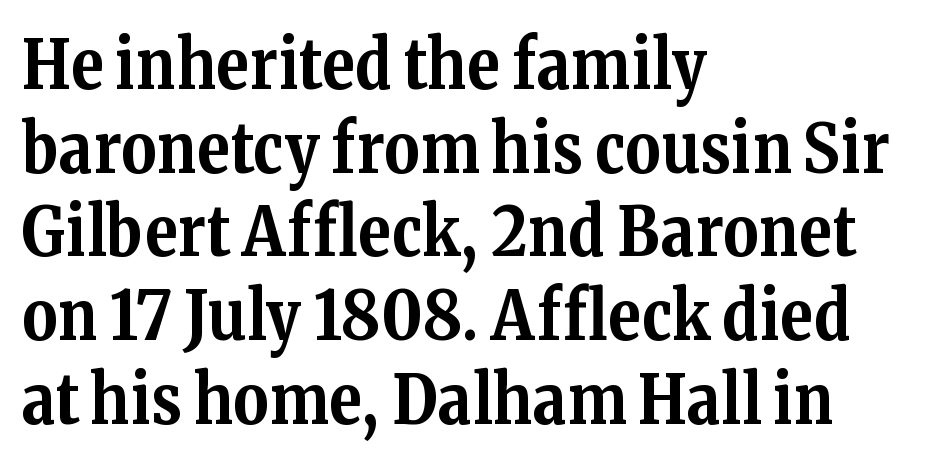
The image shows 68 px bold serif type, upright; set left-aligned, line spacing 1.23x, normal letter spacing, not underlined; medium stroke contrast and a medium x-height.
